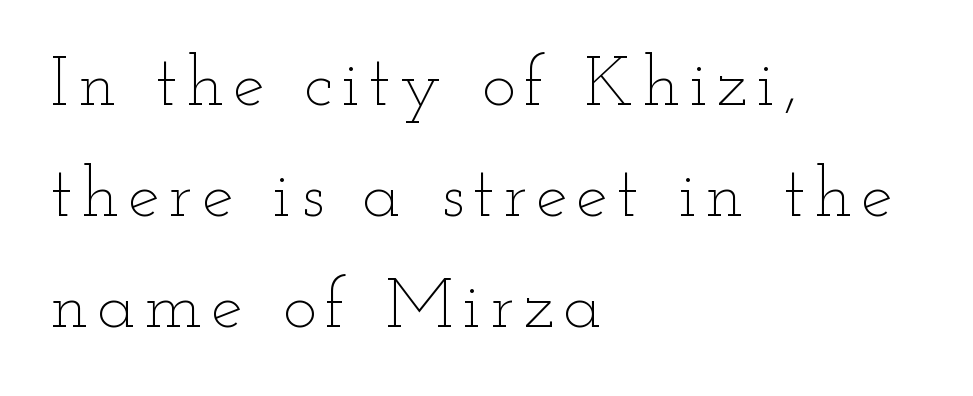
Q: Is the text bold? A: No.
Q: Is the text italic (slanted)? A: No, it is upright.
Q: Is the text underlined? A: No.
Q: How is the paragraph aligned? A: Left-aligned.
Q: Is the spacing between lines tight, normal or loose? A: Normal.
Q: Width (condensed, normal, or wide)? A: Wide.
Q: Stroke contrast? A: Low.
Q: x-height? A: Small.
Q: Monospaced? A: No.
